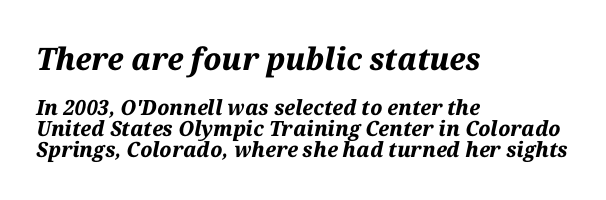
The font's italic variant was chosen for this text. You could call the tracking neutral — neither tight nor loose. Every letter is thick-stroked: bold, no question. The passage shown is typed in a proportional face where columns would drift. What's the leading like? Squeezed, with rows nearly overlapping. Has an underline been added? It has not.
